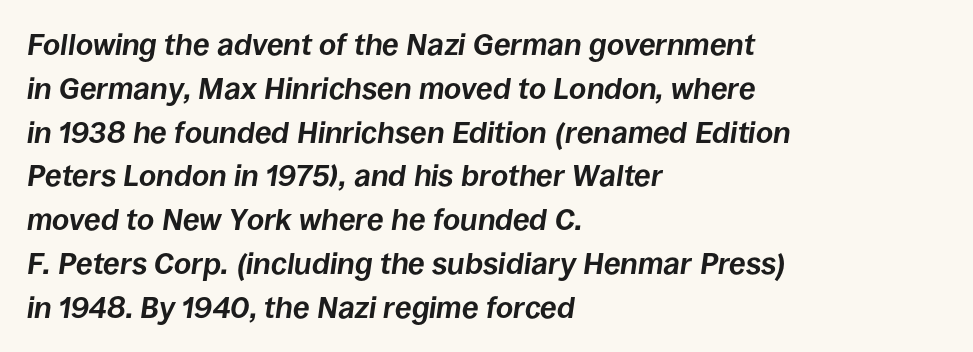
Is the type slanted? Yes — the strokes lean at a clear angle. Think of a printed novel: that variable character pitch is what you see here. Alignment: flush left. Pretty heavy lettering here — definitely bold. The rows are spaced the way most documents space them. Has an underline been added? It has not.
